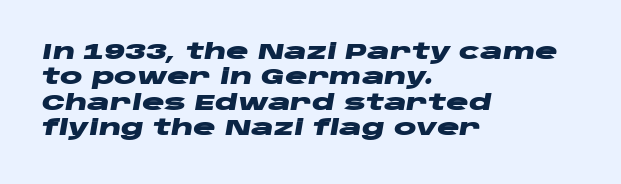
{"italic": "yes", "lean": "right", "slant_degrees": 10, "bold": "yes", "underline": "no", "align": "left", "line_spacing_ratio": 1.21, "letter_spacing": "normal", "letter_spacing_em": 0.0, "glyph_px": 21}
